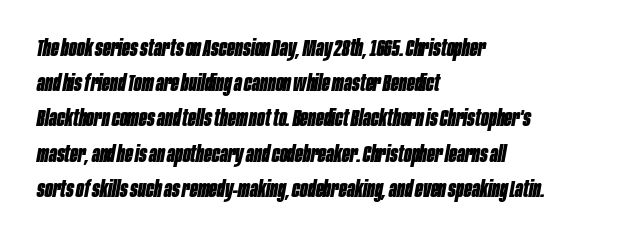
Q: Is the text bold? A: Yes.
Q: Is the text italic (slanted)? A: Yes, it leans right by about 10 degrees.
Q: Is the text underlined? A: No.
Q: How is the paragraph aligned? A: Left-aligned.
Q: Is the spacing between letters normal or unusually wide? A: Normal.
Q: Is the spacing between lines tight, normal or loose? A: Normal.
